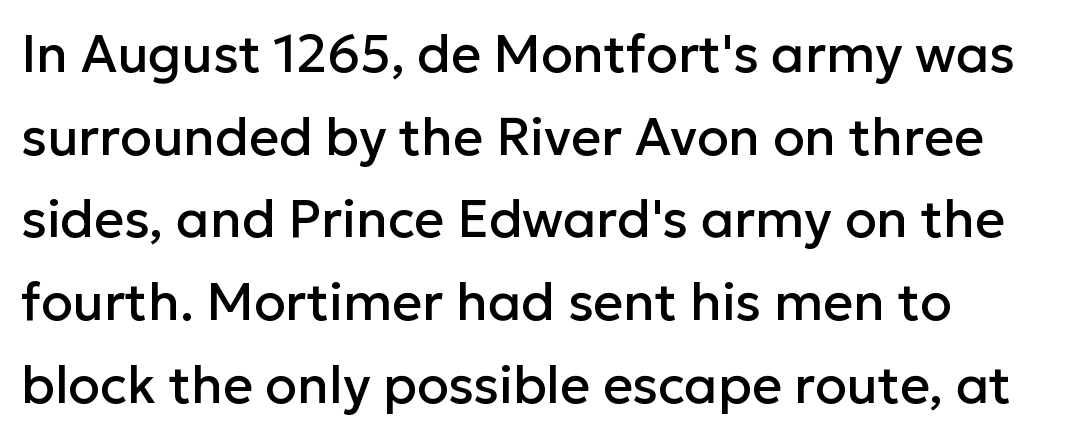
Q: Is the text italic (slanted)? A: No, it is upright.
Q: Is the typeface a serif or a sans-serif typeface? A: Sans-serif.
Q: Is the text underlined? A: No.
Q: How is the paragraph aligned? A: Left-aligned.
Q: Is the spacing between letters normal or unusually wide? A: Normal.
Q: Is the spacing between lines tight, normal or loose? A: Normal.
Q: Width (condensed, normal, or wide)? A: Normal.
Q: Stroke contrast? A: Low.
Q: x-height? A: Medium.
Q: Monospaced? A: No.
